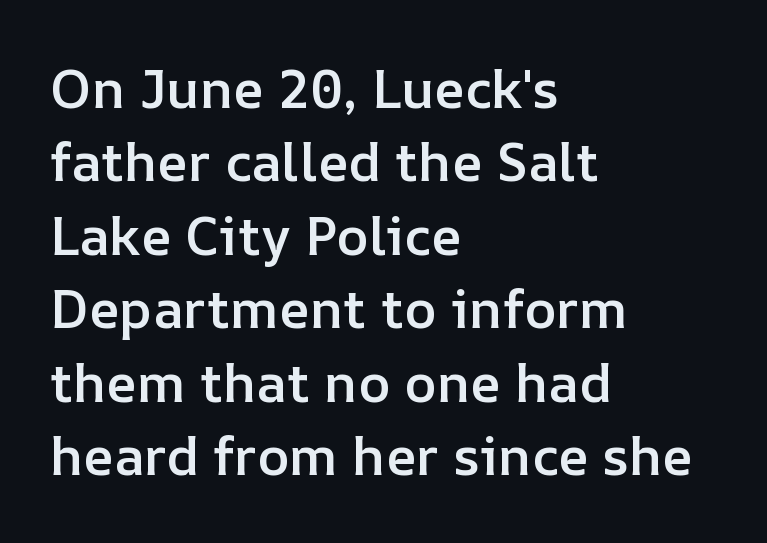
The lines in this sample share a left origin and differ only in where they stop. Emphasis by weight is partial: semibold. Honestly, the letter spacing is just normal — you wouldn't notice it. This sample keeps an unexceptional amount of space between lines.
